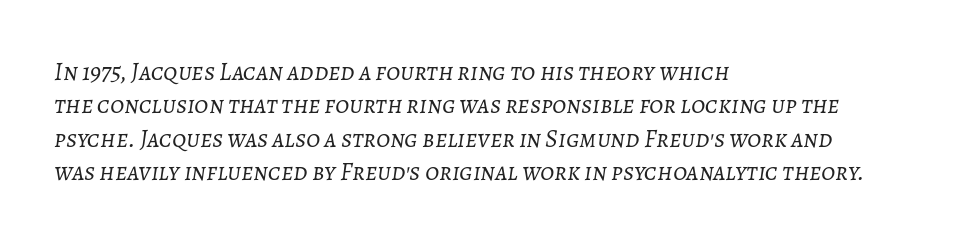
Q: Is the text bold? A: No.
Q: Is the text italic (slanted)? A: Yes, it leans right by about 7 degrees.
Q: Is the text underlined? A: No.
Q: How is the paragraph aligned? A: Left-aligned.
Q: Is the spacing between letters normal or unusually wide? A: Normal.
Q: Is the spacing between lines tight, normal or loose? A: Normal.
